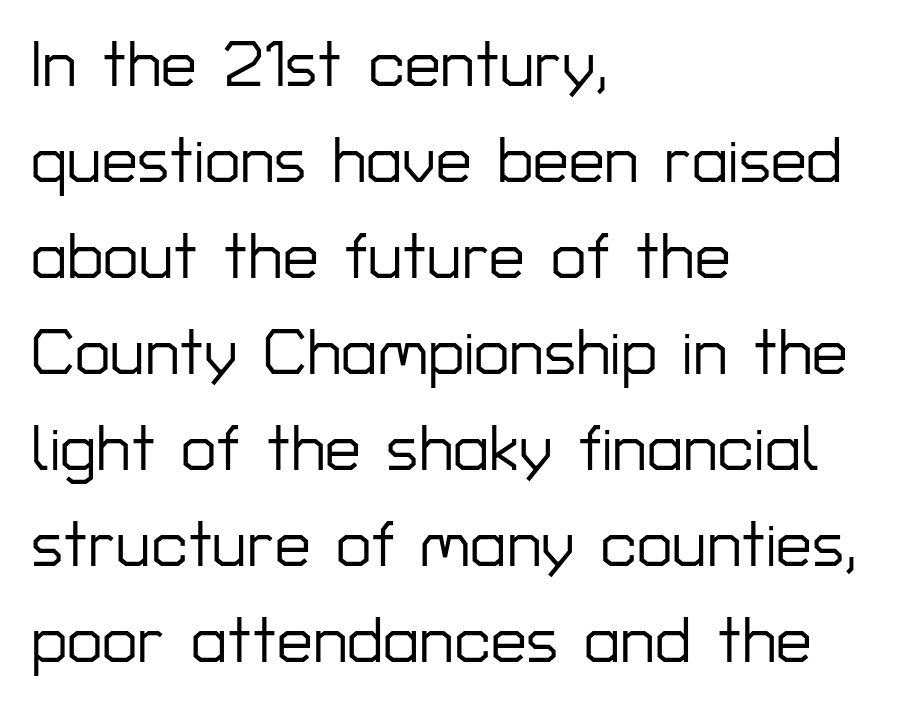
The passage shown is typed in a proportional face where columns would drift. In terms of posture, this sample is upright. Casual observation: everything's shoved over to the left. Successive baselines arrive at the customary interval. Spacing between characters is what you'd get straight out of the box.
